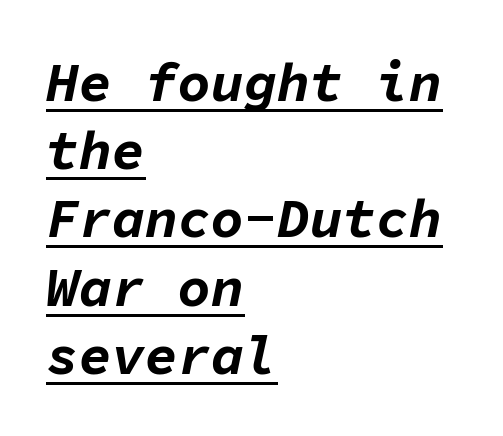
The image shows 55 px bold type, italic (leaning right), monospaced; set left-aligned, line spacing 1.24x, normal letter spacing, underlined; low stroke contrast and a medium x-height.
